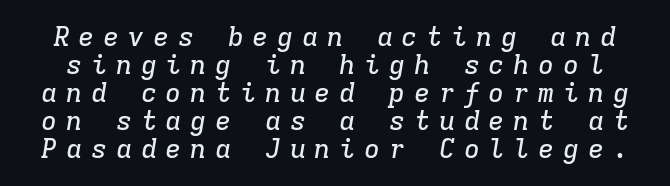
{"italic": "yes", "lean": "right", "slant_degrees": 9, "underline": "no", "line_spacing": "tight", "line_spacing_ratio": 1.04, "letter_spacing": "wide", "letter_spacing_em": 0.32, "glyph_px": 27}
